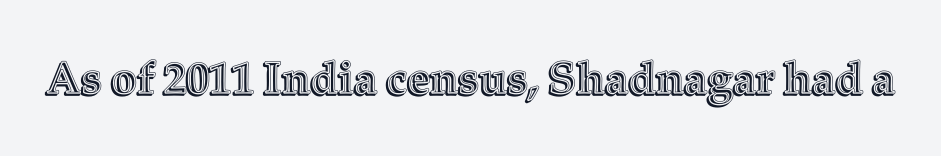
Default kerning and tracking; the words read as compact shapes. The passage shown is typed in a proportional face where columns would drift. This rendering features lettering with no underline. The typography opts for an upright posture over an oblique one.
